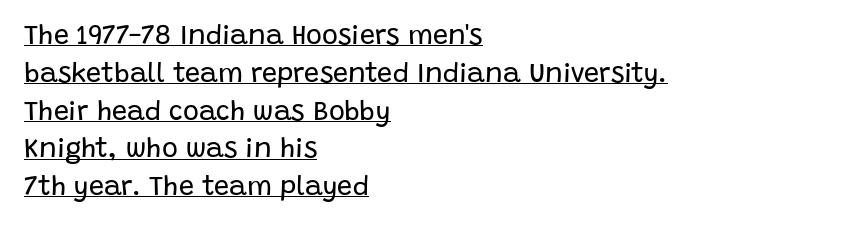
{"italic": "no", "bold": "no", "underline": "yes", "align": "left", "line_spacing": "normal", "line_spacing_ratio": 1.4, "letter_spacing": "normal", "letter_spacing_em": 0.0, "glyph_px": 27}
